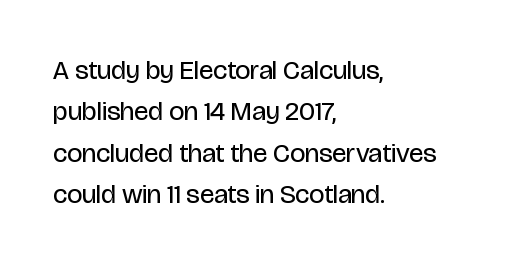
Q: Is the text bold? A: No.
Q: Is the text italic (slanted)? A: No, it is upright.
Q: Is the text underlined? A: No.
Q: How is the paragraph aligned? A: Left-aligned.
Q: Is the spacing between letters normal or unusually wide? A: Normal.
Q: Is the spacing between lines tight, normal or loose? A: Normal.
